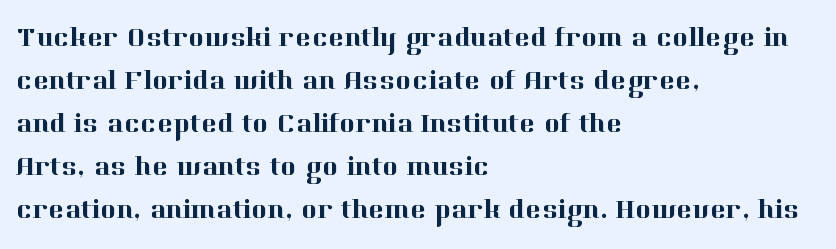
Q: Is the text italic (slanted)? A: No, it is upright.
Q: Is the text underlined? A: No.
Q: How is the paragraph aligned? A: Left-aligned.
Q: Is the spacing between letters normal or unusually wide? A: Normal.
Q: Is the spacing between lines tight, normal or loose? A: Normal.
